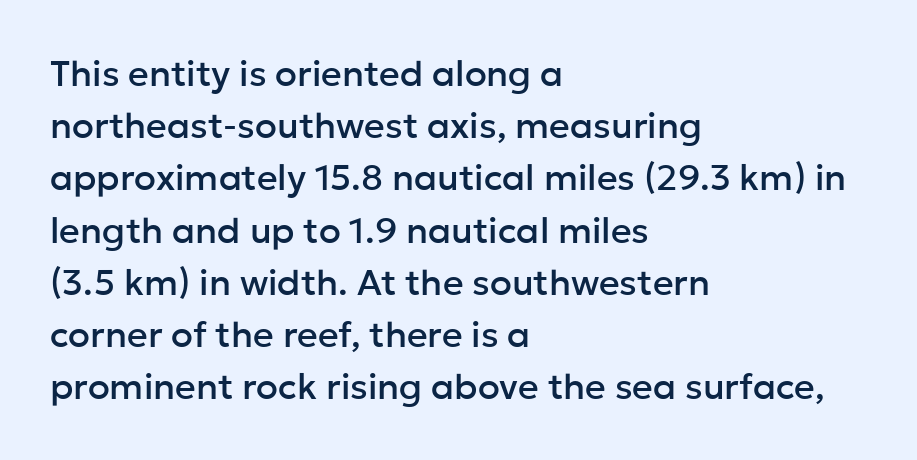
{"serif": "no", "italic": "no", "width": "normal", "stroke_contrast": "low", "x_height": "medium", "monospaced": "no", "underline": "no", "align": "left", "line_spacing": "normal", "line_spacing_ratio": 1.45, "letter_spacing": "normal", "letter_spacing_em": 0.0, "glyph_px": 36}
